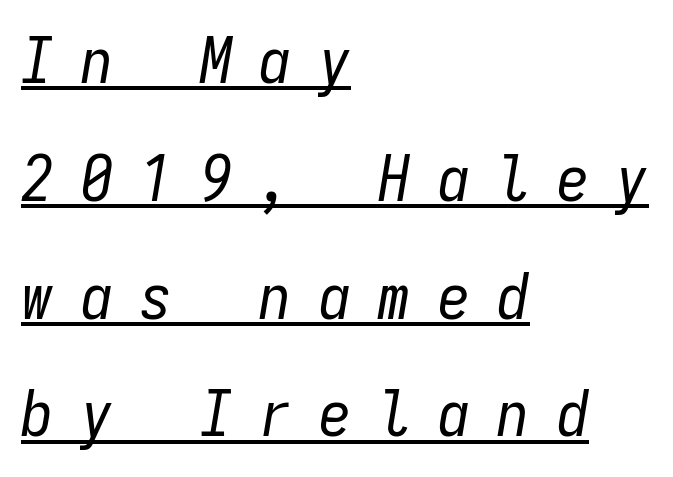
The image shows 64 px regular-weight, condensed type, italic (leaning right), monospaced; set left-aligned, line spacing 1.84x, unusually wide letter spacing (+0.43 em), underlined; low stroke contrast and a medium x-height.
